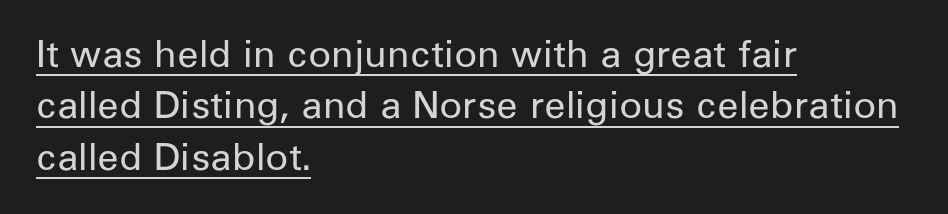
{"serif": "no", "italic": "no", "bold": "no", "weight": "regular", "width": "normal", "stroke_contrast": "low", "x_height": "medium", "monospaced": "no", "underline": "yes", "align": "left", "line_spacing": "normal", "line_spacing_ratio": 1.35, "letter_spacing": "normal", "letter_spacing_em": 0.0, "glyph_px": 38}
